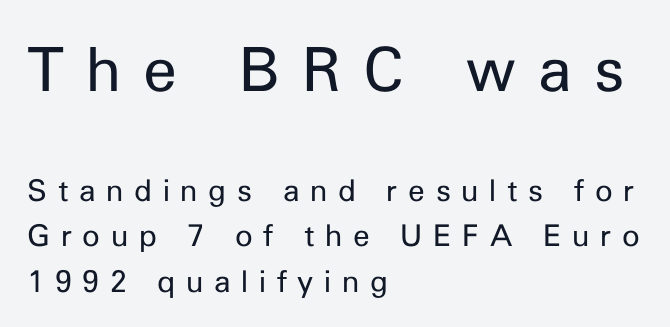
{"serif": "no", "italic": "no", "bold": "no", "weight": "regular", "width": "normal", "stroke_contrast": "low", "x_height": "medium", "monospaced": "no", "underline": "no", "align": "left", "line_spacing": "normal", "line_spacing_ratio": 1.52, "letter_spacing": "wide", "letter_spacing_em": 0.36, "larger_block": "first", "size_ratio": 2.03, "glyph_px": 61}
